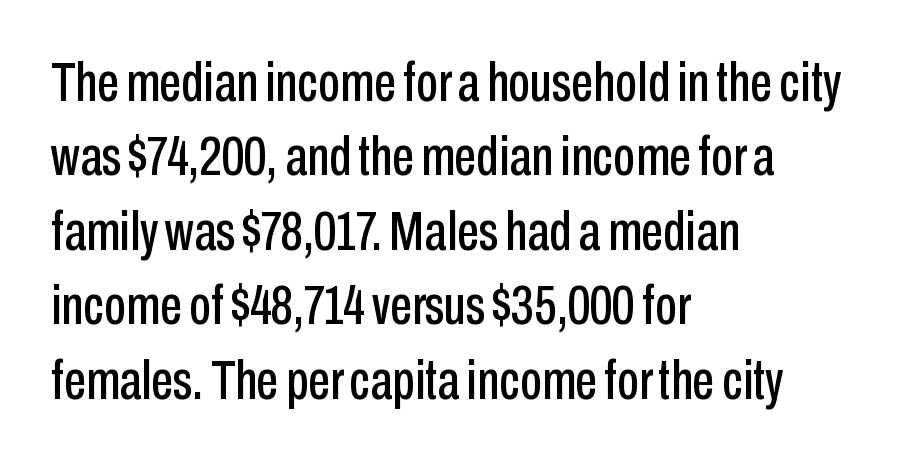
Q: Is the text italic (slanted)? A: No, it is upright.
Q: Is the typeface a serif or a sans-serif typeface? A: Sans-serif.
Q: Is the text underlined? A: No.
Q: How is the paragraph aligned? A: Left-aligned.
Q: Is the spacing between letters normal or unusually wide? A: Normal.
Q: Is the spacing between lines tight, normal or loose? A: Normal.
Q: Width (condensed, normal, or wide)? A: Condensed.
Q: Stroke contrast? A: Low.
Q: x-height? A: Medium.
Q: Monospaced? A: No.
